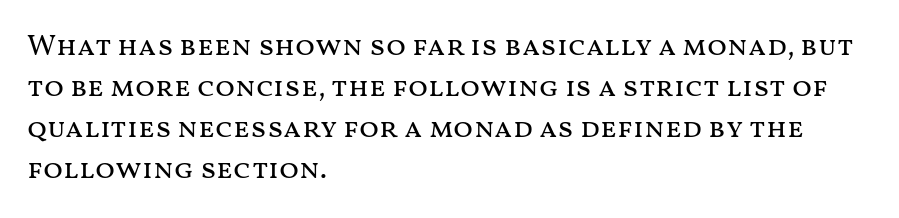
{"italic": "no", "bold": "no", "weight": "regular", "width": "wide", "stroke_contrast": "medium", "x_height": "medium", "monospaced": "no", "underline": "no", "align": "left", "line_spacing": "normal", "line_spacing_ratio": 1.41, "letter_spacing": "normal", "letter_spacing_em": 0.0, "glyph_px": 29}
